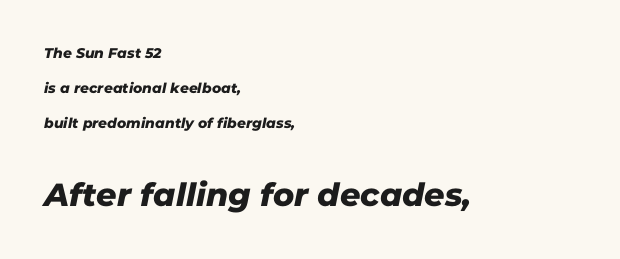
The image shows 32 px sans-serif type; set left-aligned, loose line spacing (2.5x), normal letter spacing, not underlined; the second (bottom) block is 2.29x larger; low stroke contrast and a medium x-height.
